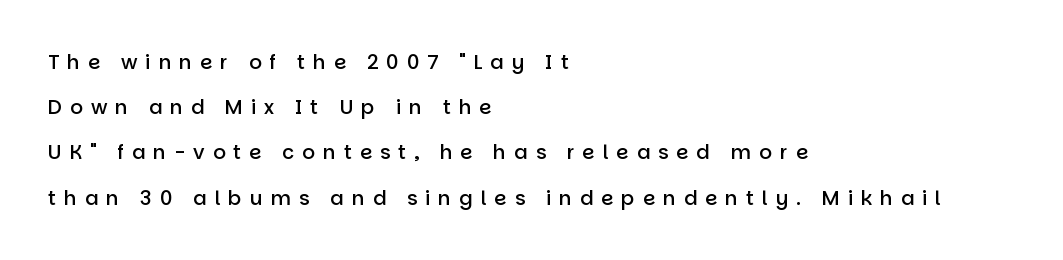
The image shows 20 px text type, upright; set left-aligned, loose line spacing (2.26x), unusually wide letter spacing (+0.39 em), not underlined.
